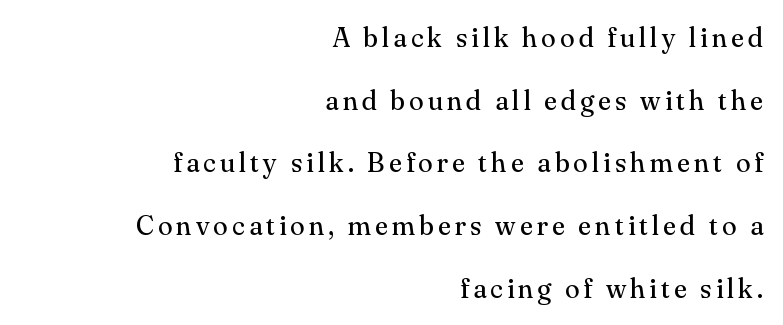
{"italic": "no", "bold": "no", "underline": "no", "align": "right", "line_spacing": "loose", "line_spacing_ratio": 2.32, "glyph_px": 27}
